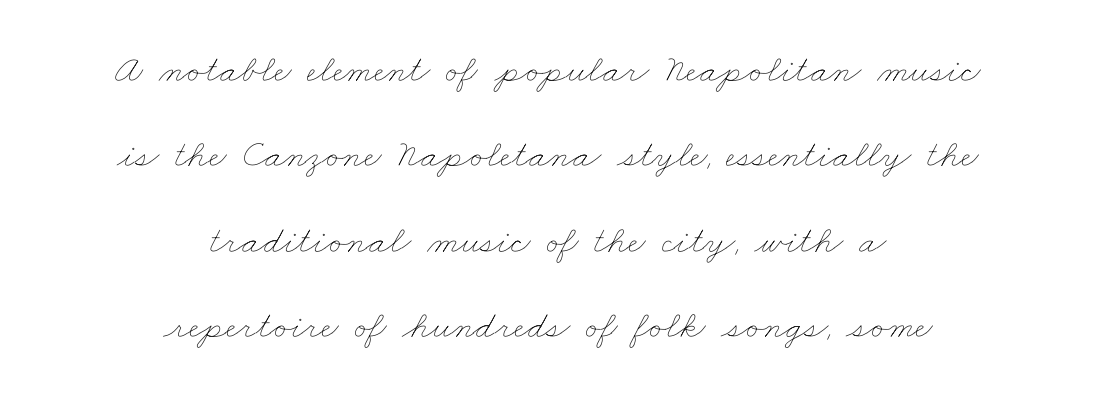
The space directly below the letters is spotless. Leading: increased. This sample is center-justified, so both line endings float freely. Looks like regular typesetting: each glyph gets only the width it needs. Does extra space separate the letters? No, they use regular spacing.
